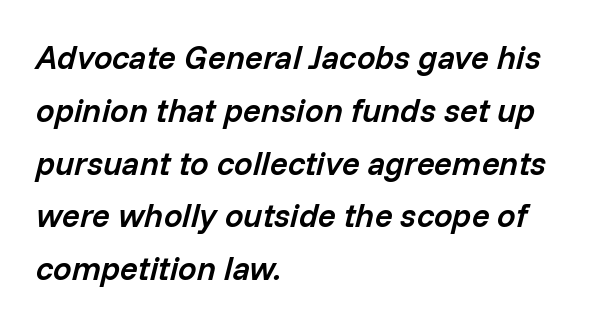
The image shows 33 px semibold type, italic (leaning right); set left-aligned, normal line spacing (1.6x), normal letter spacing, not underlined; low stroke contrast and a medium x-height.
